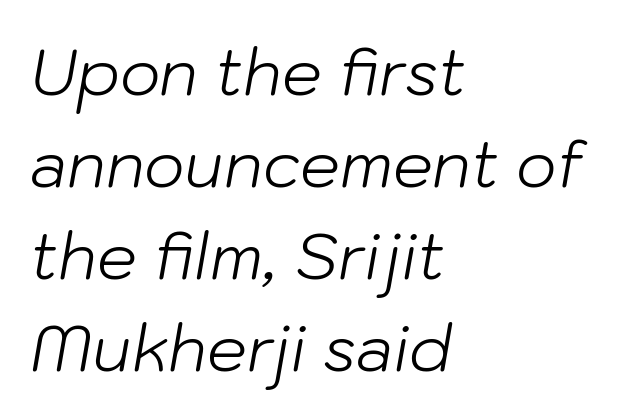
{"italic": "yes", "lean": "right", "slant_degrees": 10, "bold": "no", "weight": "light", "width": "normal", "stroke_contrast": "low", "x_height": "medium", "monospaced": "no", "underline": "no", "align": "left", "line_spacing": "normal", "line_spacing_ratio": 1.46, "letter_spacing": "normal", "letter_spacing_em": 0.0, "glyph_px": 63}
